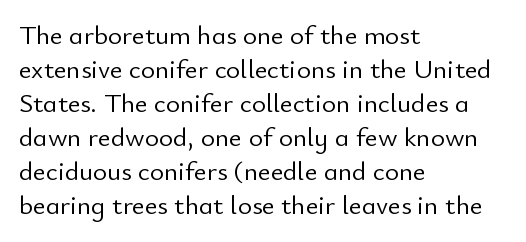
Vertically, the passage feels balanced, rows spaced as you'd expect. The strip under each line holds only bare page. Weight: in the light-to-regular range. Glyph-to-glyph distance matches everyday printed text.
